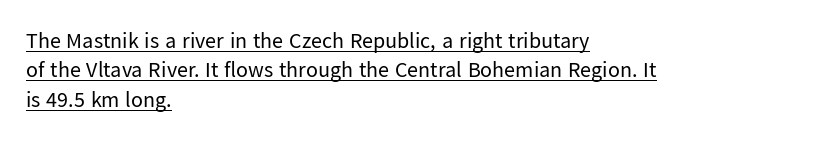
{"italic": "no", "bold": "no", "underline": "yes", "align": "left", "line_spacing": "normal", "line_spacing_ratio": 1.34, "letter_spacing": "normal", "letter_spacing_em": 0.0, "glyph_px": 22}
